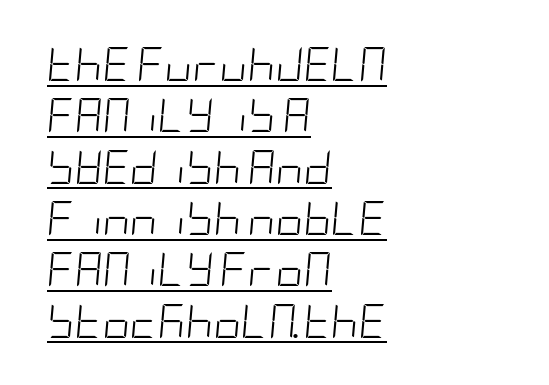
Q: Is the text bold? A: No.
Q: Is the text italic (slanted)? A: Yes, it leans right by about 5 degrees.
Q: Is the text underlined? A: Yes.
Q: How is the paragraph aligned? A: Left-aligned.
Q: Is the spacing between letters normal or unusually wide? A: Normal.
Q: Is the spacing between lines tight, normal or loose? A: Normal.
Q: Width (condensed, normal, or wide)? A: Condensed.
Q: Stroke contrast? A: Low.
Q: x-height? A: Large.
